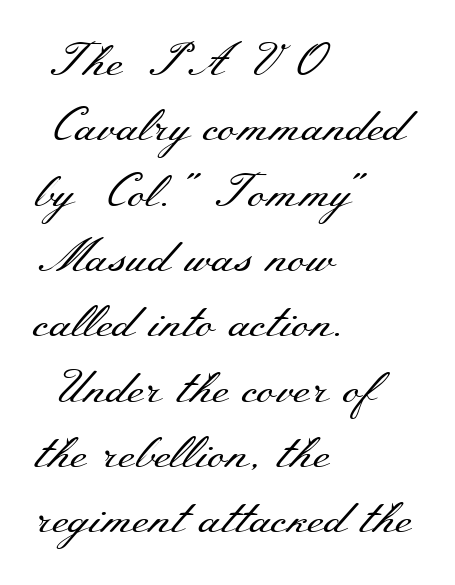
The image shows 46 px regular-weight, wide serif type; set left-aligned, normal line spacing (1.42x), normal letter spacing, not underlined; medium stroke contrast and a small x-height.
